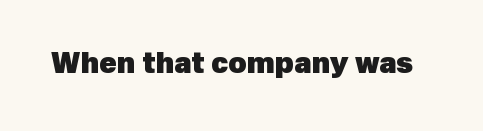
{"serif": "no", "bold": "yes", "weight": "heavy", "width": "normal", "x_height": "medium", "monospaced": "no", "underline": "no", "letter_spacing": "normal", "letter_spacing_em": 0.0, "glyph_px": 28}
